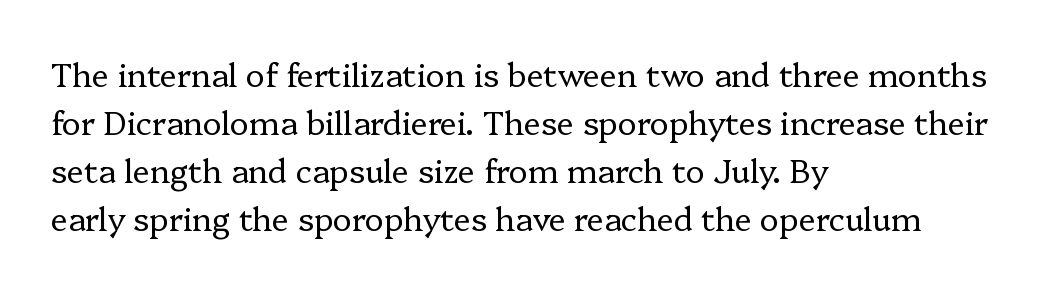
Q: Is the text bold? A: No.
Q: Is the text italic (slanted)? A: No, it is upright.
Q: Is the typeface a serif or a sans-serif typeface? A: Serif.
Q: Is the text underlined? A: No.
Q: How is the paragraph aligned? A: Left-aligned.
Q: Is the spacing between letters normal or unusually wide? A: Normal.
Q: Is the spacing between lines tight, normal or loose? A: Normal.
Q: Width (condensed, normal, or wide)? A: Normal.
Q: Stroke contrast? A: Low.
Q: x-height? A: Medium.
Q: Monospaced? A: No.
